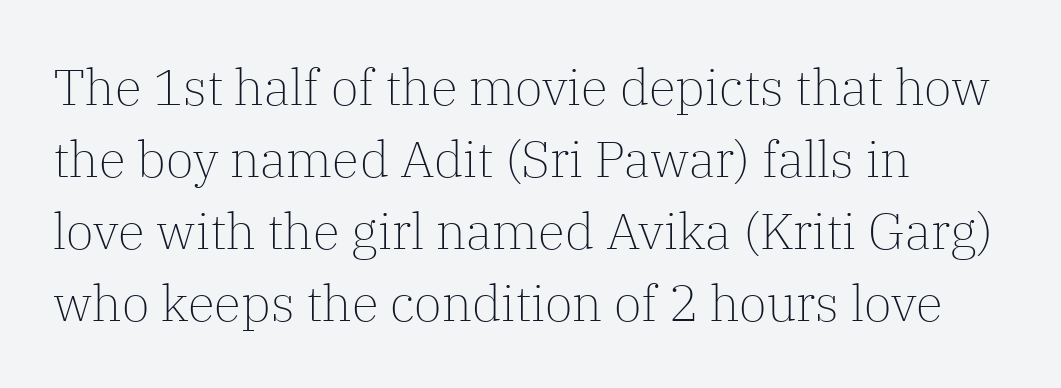
{"serif": "yes", "italic": "no", "bold": "no", "weight": "light", "width": "normal", "stroke_contrast": "low", "x_height": "medium", "monospaced": "no", "underline": "no", "align": "left", "line_spacing": "normal", "line_spacing_ratio": 1.44, "letter_spacing": "normal", "letter_spacing_em": 0.0, "glyph_px": 50}
